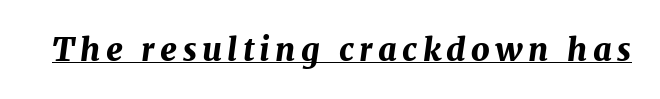
Q: Is the text bold? A: Yes.
Q: Is the text italic (slanted)? A: Yes, it leans right by about 7 degrees.
Q: Is the text underlined? A: Yes.
Q: Width (condensed, normal, or wide)? A: Normal.
Q: Stroke contrast? A: Medium.
Q: x-height? A: Medium.
Q: Monospaced? A: No.
